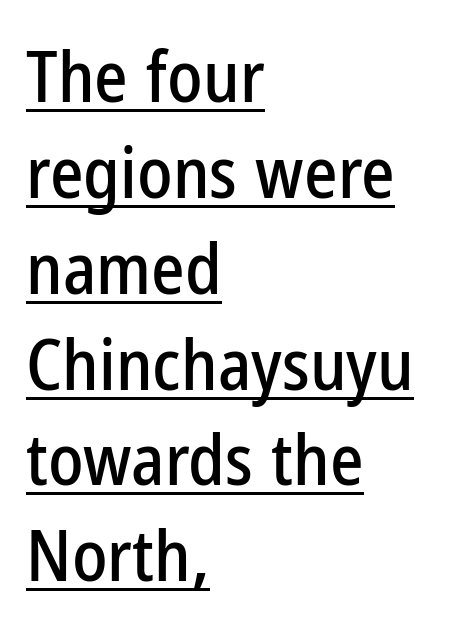
The letters advance in unequal steps, a hallmark of proportional type. Classification — sans serif. Evenly set lines give the paragraph a standard silhouette. Observe the ordinary spacing: letters are neighbours, not strangers. Layout note: lines flush left.
